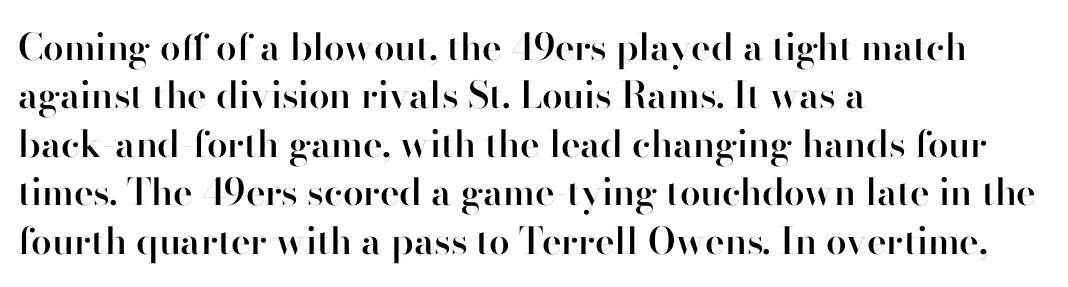
{"serif": "no", "italic": "no", "bold": "semi", "weight": "semibold", "width": "normal", "stroke_contrast": "high", "x_height": "small", "monospaced": "no", "underline": "no", "align": "left", "line_spacing": "normal", "line_spacing_ratio": 1.31, "letter_spacing": "normal", "letter_spacing_em": 0.0, "glyph_px": 37}
